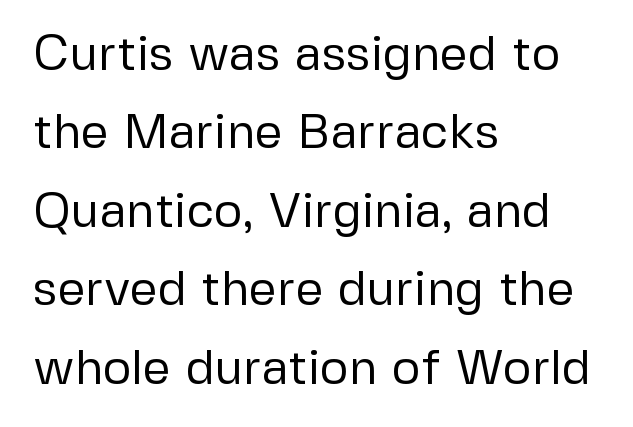
Looks like regular typesetting: each glyph gets only the width it needs. These lines are composed in type without serifs. Characters follow at the spacing the type designer built in. A quiet, ordinary-to-light weight characterises the typeface. Regular leading. Glance below the letters and you will spot only blank space.
